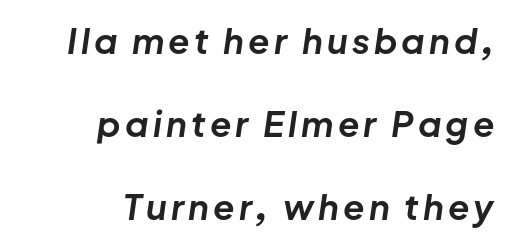
Emphasis-style slanted type is in use. In CSS terms this would be text-align: right. Baseline-to-baseline distance is far greater than the letter height. Bare-footed words on every line. This is heavy type, rendered in bold.
